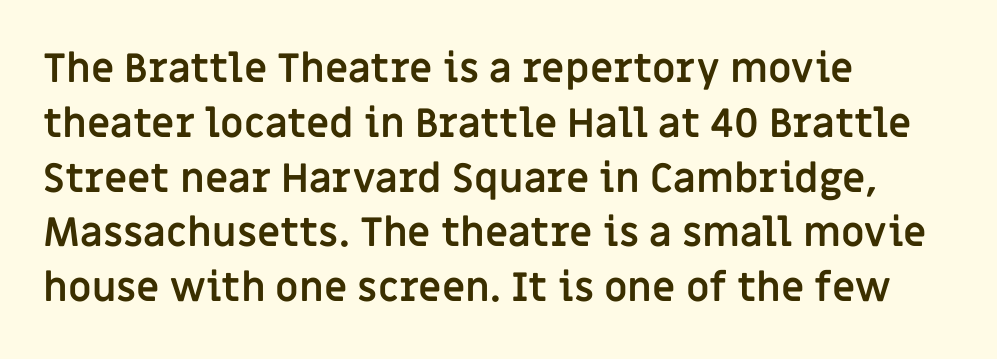
The image shows 40 px semibold sans-serif type, upright; set left-aligned, normal line spacing (1.37x), normal letter spacing, not underlined; low stroke contrast and a large x-height.
